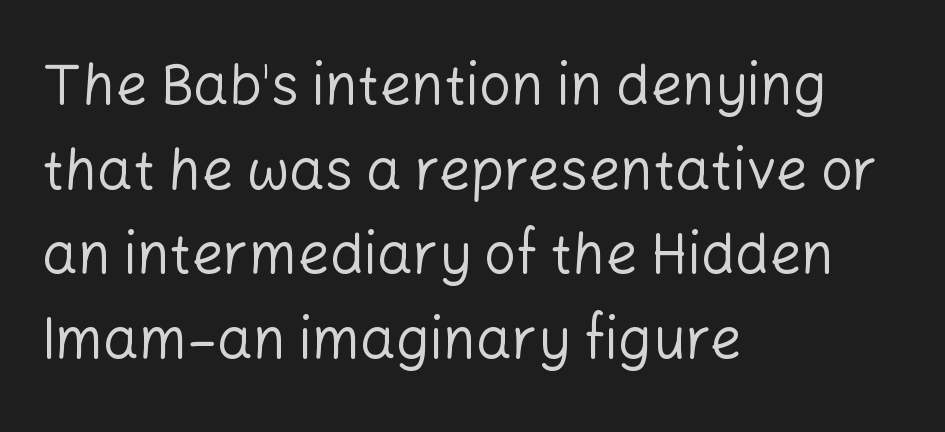
{"serif": "no", "italic": "no", "bold": "no", "weight": "regular", "width": "normal", "stroke_contrast": "low", "x_height": "medium", "monospaced": "no", "underline": "no", "align": "left", "line_spacing": "normal", "line_spacing_ratio": 1.51, "letter_spacing": "normal", "letter_spacing_em": 0.0, "glyph_px": 56}
